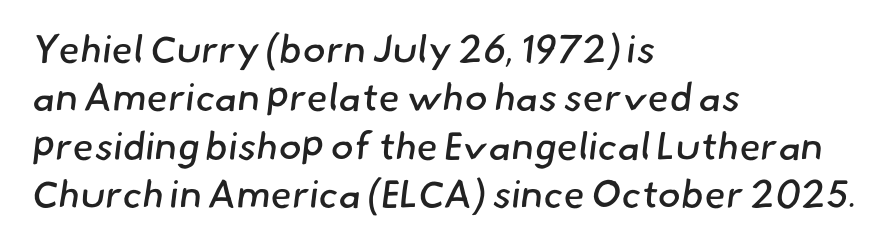
The image shows 39 px regular-weight sans-serif type; set left-aligned, line spacing 1.24x, normal letter spacing, not underlined; low stroke contrast and a small x-height.
